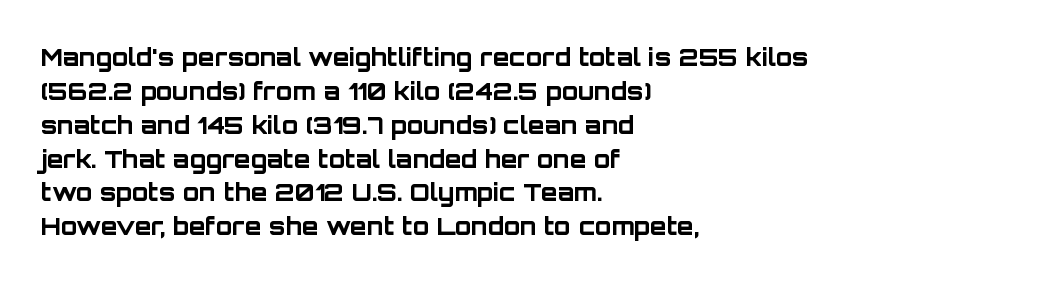
Check under the words: just untouched page. The lettering stays uniformly vertical, giving the passage a roman look. Does the weight exceed regular? Yes, all the way to bold. Leading: standard.
